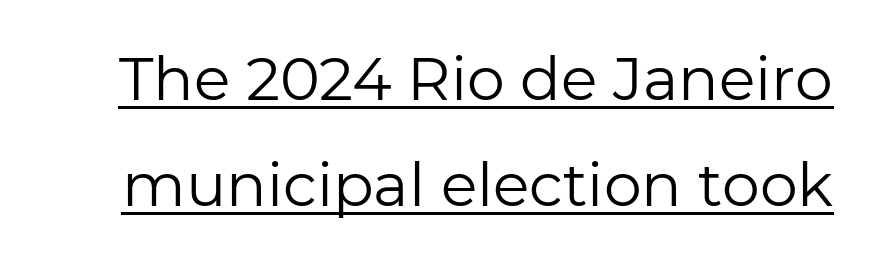
{"serif": "no", "italic": "no", "bold": "no", "weight": "regular", "width": "normal", "stroke_contrast": "low", "x_height": "medium", "monospaced": "no", "underline": "yes", "line_spacing_ratio": 1.76, "letter_spacing": "normal", "letter_spacing_em": 0.0, "glyph_px": 60}
